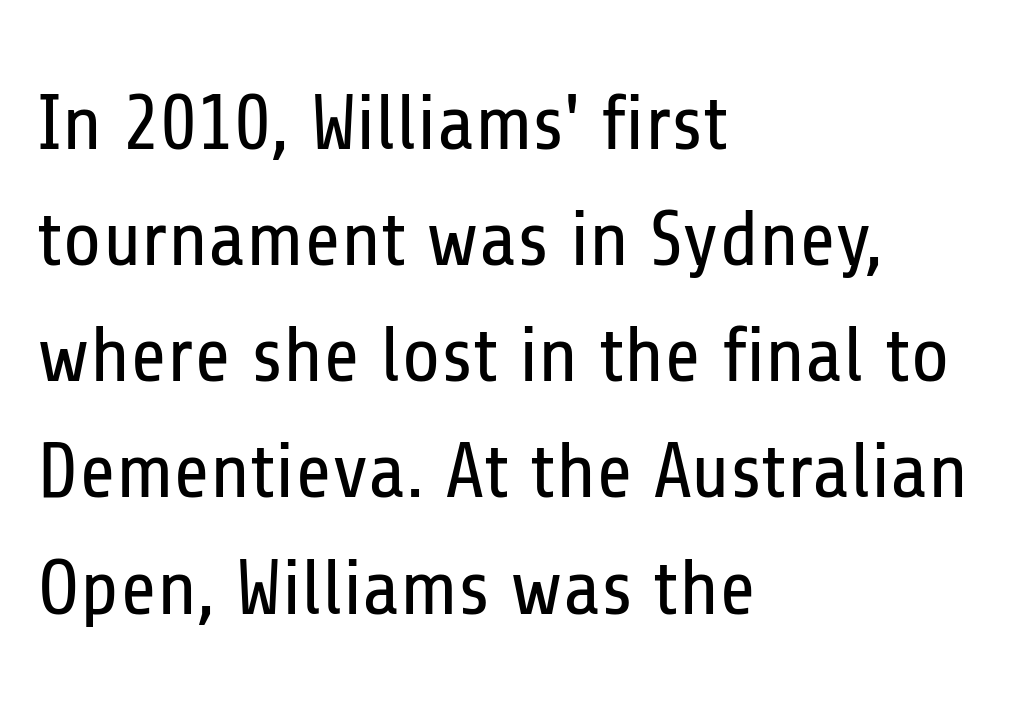
Q: Is the text bold? A: No.
Q: Is the text italic (slanted)? A: No, it is upright.
Q: Is the typeface a serif or a sans-serif typeface? A: Sans-serif.
Q: Is the text underlined? A: No.
Q: How is the paragraph aligned? A: Left-aligned.
Q: Is the spacing between letters normal or unusually wide? A: Normal.
Q: Is the spacing between lines tight, normal or loose? A: Normal.
Q: Width (condensed, normal, or wide)? A: Condensed.
Q: Stroke contrast? A: Low.
Q: x-height? A: Medium.
Q: Monospaced? A: No.
